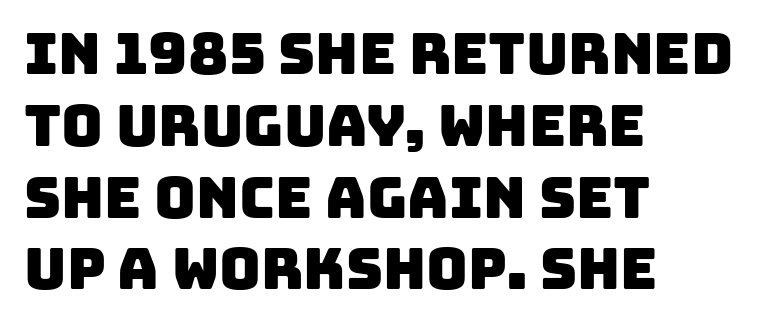
Q: Is the typeface a serif or a sans-serif typeface? A: Sans-serif.
Q: Is the text underlined? A: No.
Q: How is the paragraph aligned? A: Left-aligned.
Q: Is the spacing between letters normal or unusually wide? A: Normal.
Q: Is the spacing between lines tight, normal or loose? A: Normal.
Q: Width (condensed, normal, or wide)? A: Normal.
Q: Stroke contrast? A: Low.
Q: x-height? A: Large.
Q: Monospaced? A: No.
